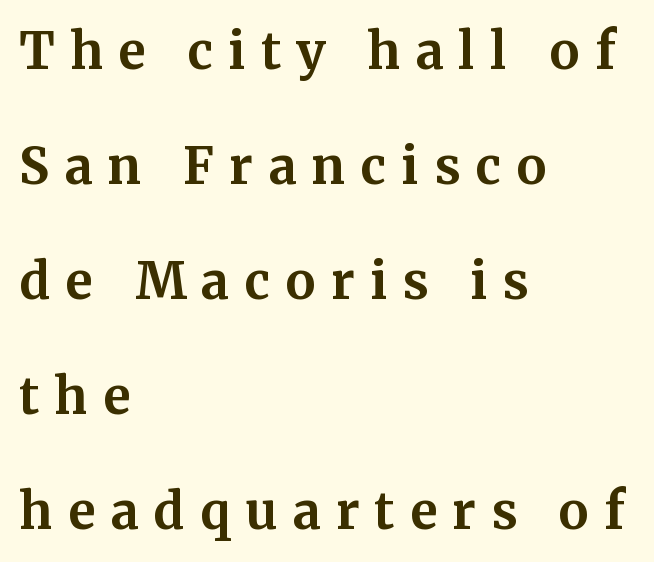
The image shows 50 px bold serif type, upright; set left-aligned, loose line spacing (2.3x), unusually wide letter spacing (+0.3 em), not underlined; medium stroke contrast and a medium x-height.
